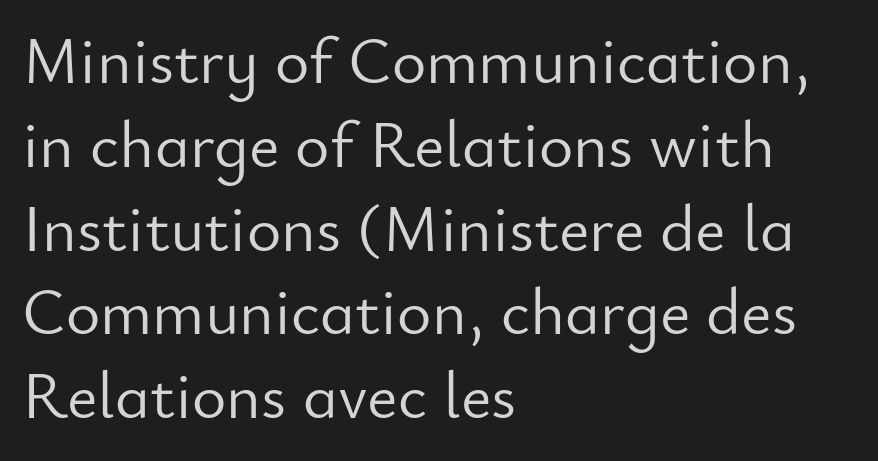
The image shows 66 px light sans-serif type, upright; set left-aligned, normal line spacing (1.27x), normal letter spacing, not underlined; low stroke contrast and a small x-height.
